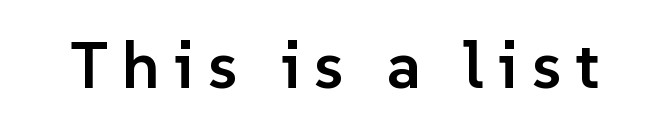
{"serif": "no", "italic": "no", "bold": "semi", "weight": "semibold", "width": "normal", "stroke_contrast": "low", "x_height": "medium", "monospaced": "no", "underline": "no", "letter_spacing": "wide", "letter_spacing_em": 0.21, "glyph_px": 67}
